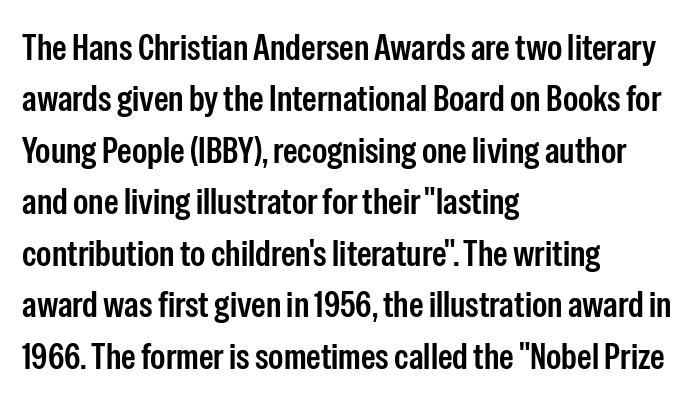
The image shows 37 px condensed sans-serif type, upright; set left-aligned, normal line spacing (1.39x), normal letter spacing, not underlined; low stroke contrast and a medium x-height.
